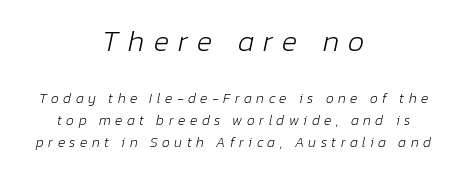
The image shows 29 px light type, italic (leaning right); set centered, normal line spacing (1.56x), unusually wide letter spacing (+0.32 em), not underlined; the first (top) block is 2.07x larger; low stroke contrast and a medium x-height.
